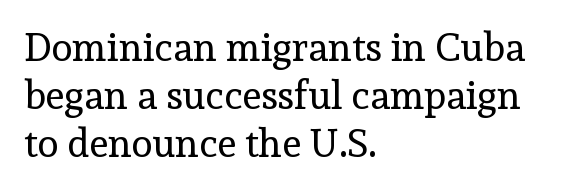
A student would call this left alignment; a typographer would say flush left, rag right. A serif font was chosen for this passage. Nothing unusual about the tracking: characters are spaced as the font intends. The typography opts for an upright posture over an oblique one.
